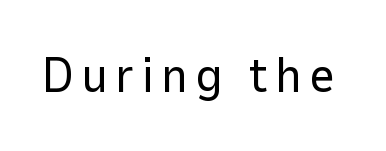
The image shows 50 px regular-weight sans-serif type, upright; set not underlined; low stroke contrast and a medium x-height.
